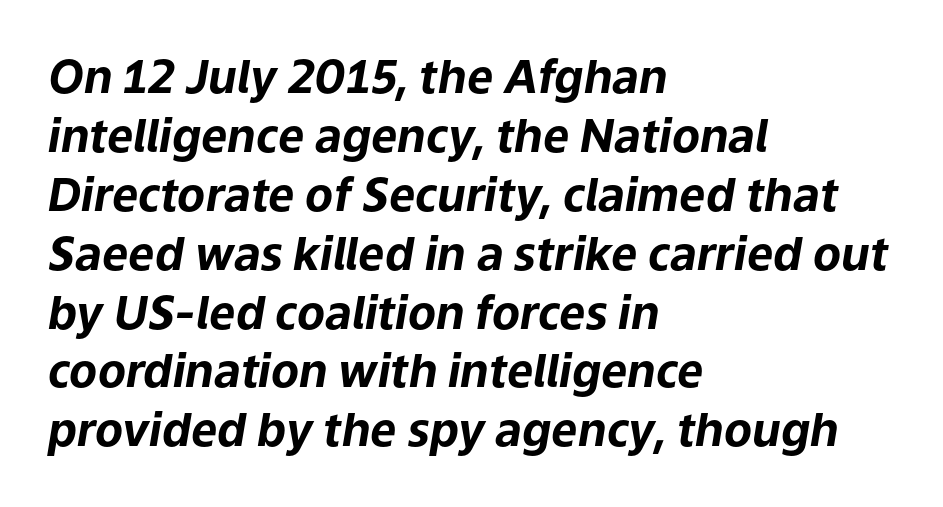
I'd describe the lettering as bold — thick and assertive. Each letter keeps its own natural width here, so spacing adapts to shape. The line-height multiplier appears to be the usual default. Does extra space separate the letters? No, they use regular spacing.
